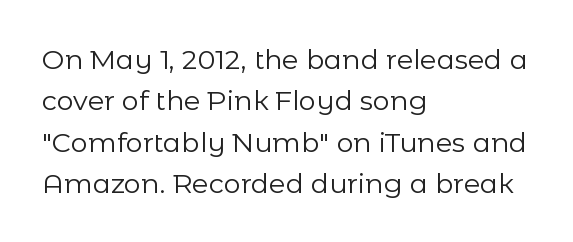
Q: Is the text bold? A: No.
Q: Is the text italic (slanted)? A: No, it is upright.
Q: Is the text underlined? A: No.
Q: How is the paragraph aligned? A: Left-aligned.
Q: Is the spacing between letters normal or unusually wide? A: Normal.
Q: Is the spacing between lines tight, normal or loose? A: Normal.
